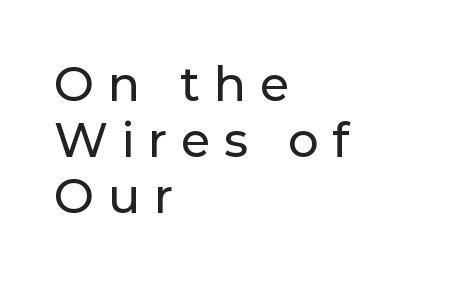
The string is rendered with underlining switched off. The lettering stays uniformly vertical, giving the passage a roman look. Does extra space separate the letters? Yes, quite a lot of it. Layout note: lines flush left. Unlike a traditional serif, this face leaves its strokes unadorned.
